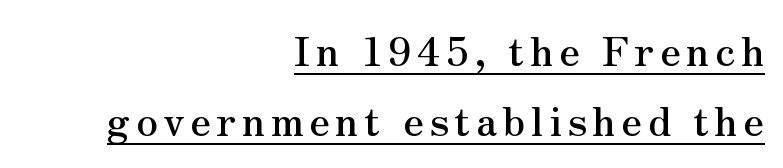
The face used here is seriffed, in the tradition of book romans. Horizontal alignment here is rightward, an uncommon choice for prose. Ascenders rise straight up at ninety degrees. Proportional: the letters do not fall into vertical columns.
